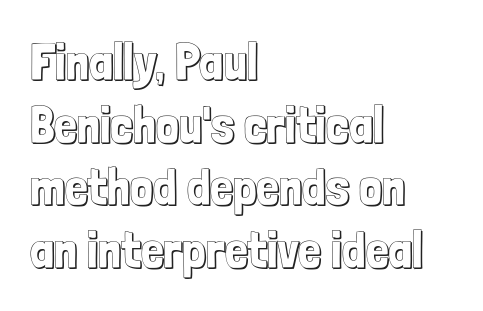
{"italic": "no", "width": "condensed", "x_height": "medium", "monospaced": "no", "underline": "no", "align": "left", "line_spacing_ratio": 1.23, "letter_spacing": "normal", "letter_spacing_em": 0.0, "glyph_px": 51}
